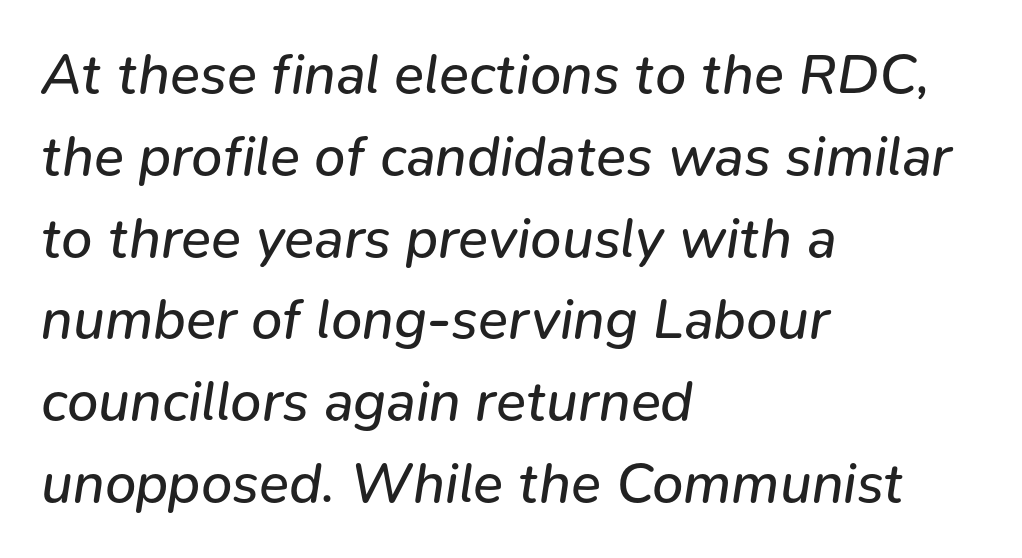
The lettering tilts uniformly, giving the passage an italic look. Check under the words: just untouched page. The lines in this sample share a left origin and differ only in where they stop. The rows are spaced the way most documents space them. The letterforms sit shoulder to shoulder at normal distance. The letters advance in unequal steps, a hallmark of proportional type.
